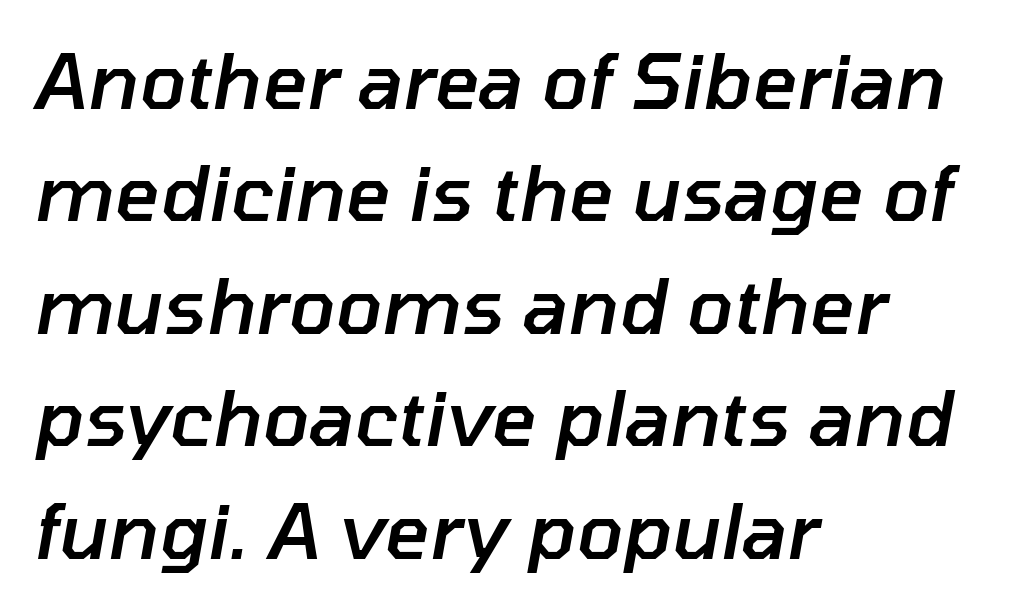
The image shows 77 px semibold type, italic (leaning right); set left-aligned, normal line spacing (1.46x), normal letter spacing, not underlined; low stroke contrast and a medium x-height.
